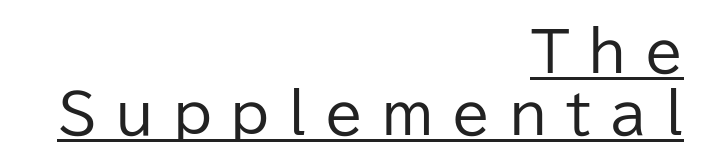
{"serif": "no", "italic": "no", "bold": "no", "weight": "regular", "width": "normal", "stroke_contrast": "low", "x_height": "medium", "monospaced": "no", "underline": "yes", "align": "right", "line_spacing": "tight", "line_spacing_ratio": 1.13, "letter_spacing": "wide", "letter_spacing_em": 0.34, "glyph_px": 55}
